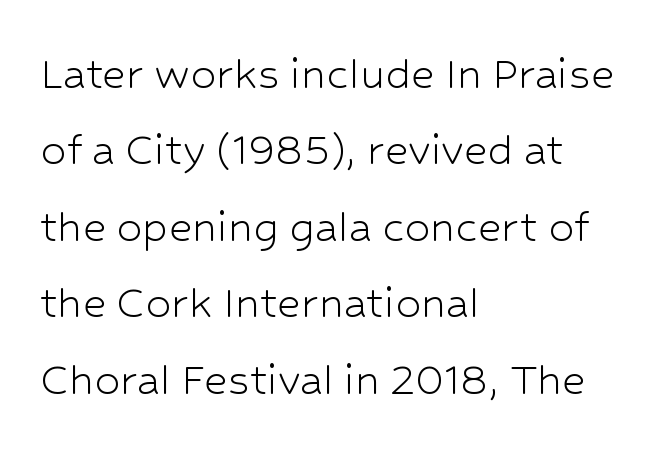
The strokes carry an ordinary text weight at most. A roman cut, with each character standing at attention. Rule under the text: the space is simply empty. Each letter keeps its own natural width here, so spacing adapts to shape.
